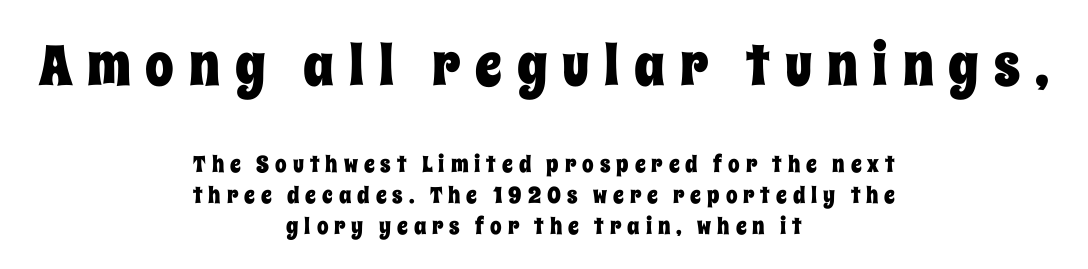
{"italic": "no", "width": "condensed", "stroke_contrast": "low", "x_height": "large", "monospaced": "no", "underline": "no", "align": "center", "line_spacing": "normal", "line_spacing_ratio": 1.34, "letter_spacing": "wide", "letter_spacing_em": 0.26, "larger_block": "first", "size_ratio": 2.48, "glyph_px": 57}
